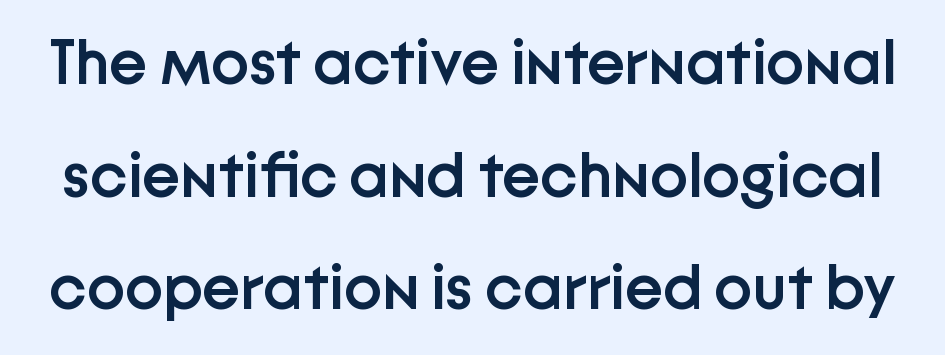
Q: Is the text bold? A: Semi-bold.
Q: Is the text italic (slanted)? A: No, it is upright.
Q: Is the typeface a serif or a sans-serif typeface? A: Sans-serif.
Q: Is the text underlined? A: No.
Q: Is the spacing between letters normal or unusually wide? A: Normal.
Q: Width (condensed, normal, or wide)? A: Normal.
Q: Stroke contrast? A: Low.
Q: x-height? A: Medium.
Q: Monospaced? A: No.
